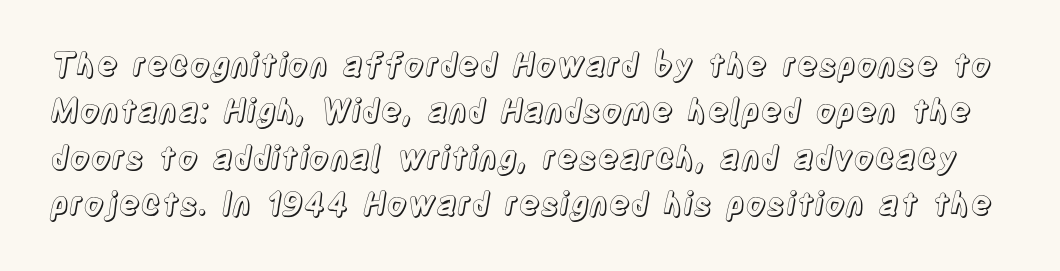
The image shows 32 px condensed type; set normal line spacing (1.45x), normal letter spacing, not underlined; a large x-height.
